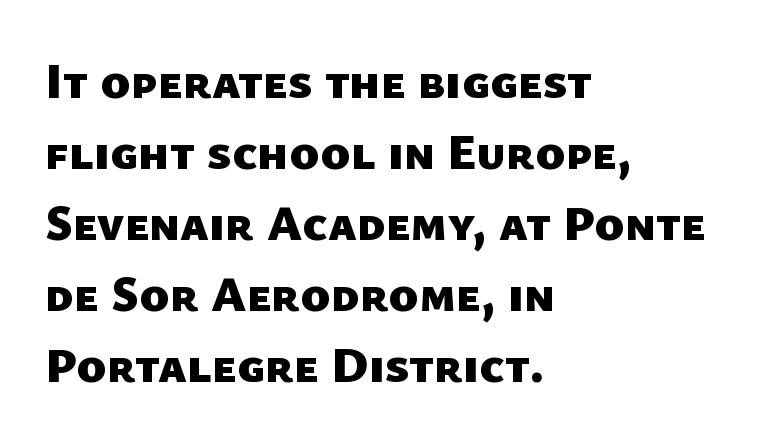
{"serif": "no", "bold": "yes", "weight": "heavy", "width": "normal", "stroke_contrast": "low", "x_height": "medium", "monospaced": "no", "underline": "no", "align": "left", "line_spacing": "normal", "line_spacing_ratio": 1.42, "letter_spacing": "normal", "letter_spacing_em": 0.0, "glyph_px": 50}
